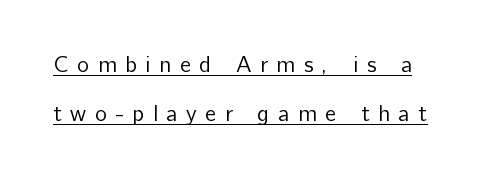
The image shows 23 px text type, upright; set loose line spacing (2.13x), unusually wide letter spacing (+0.37 em), underlined.
